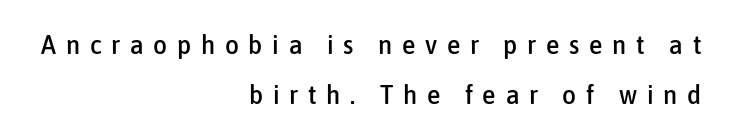
These lines are set flush right with a ragged left edge. Honestly, the letter spacing is so wide it's the main thing you notice. The letters stand straight up with perfectly vertical stems. Each row of text sits above clean, open space.
